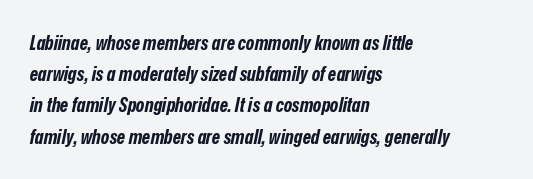
Q: Is the text bold? A: Yes.
Q: Is the text italic (slanted)? A: Yes, it leans right by about 12 degrees.
Q: Is the text underlined? A: No.
Q: How is the paragraph aligned? A: Left-aligned.
Q: Is the spacing between letters normal or unusually wide? A: Normal.
Q: Is the spacing between lines tight, normal or loose? A: Normal.
